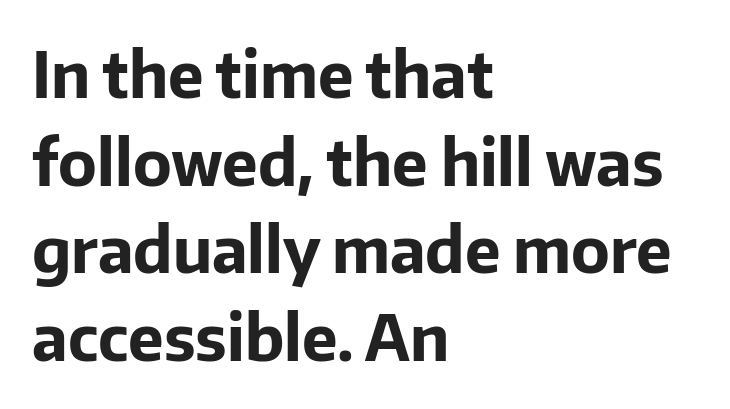
The image shows 64 px bold sans-serif type, upright; set left-aligned, normal line spacing (1.37x), normal letter spacing, not underlined; low stroke contrast and a medium x-height.
